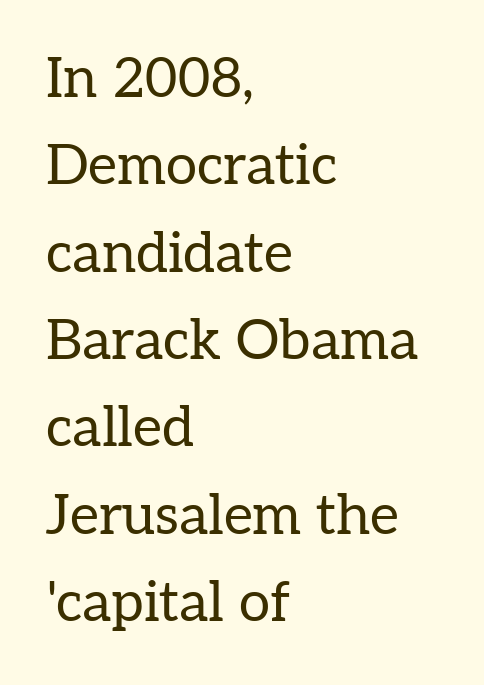
{"serif": "yes", "italic": "no", "bold": "no", "weight": "regular", "width": "normal", "stroke_contrast": "low", "x_height": "medium", "monospaced": "no", "underline": "no", "align": "left", "line_spacing": "normal", "line_spacing_ratio": 1.56, "letter_spacing": "normal", "letter_spacing_em": 0.0, "glyph_px": 56}
